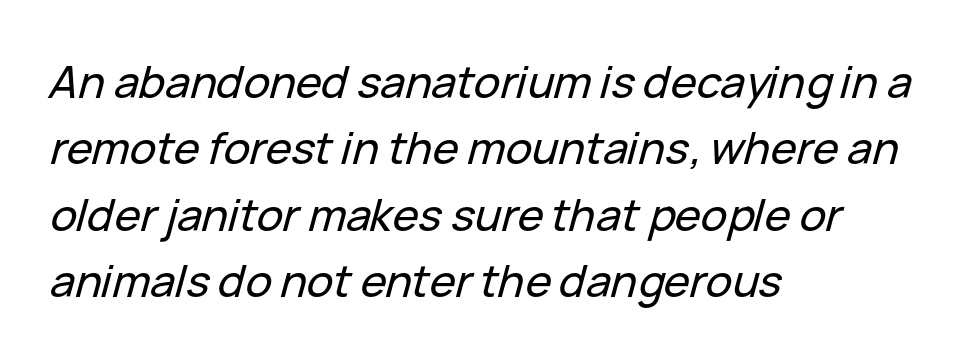
The image shows 44 px text type, italic (leaning right); set left-aligned, normal line spacing (1.51x), normal letter spacing, not underlined; low stroke contrast and a medium x-height.
